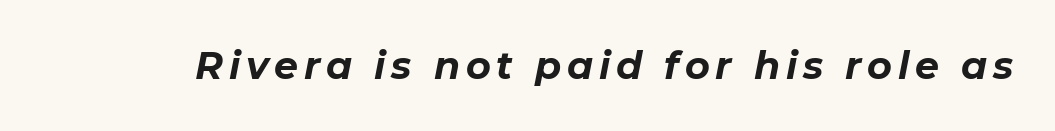
The image shows 38 px bold type, italic (leaning right); set not underlined; low stroke contrast and a medium x-height.
